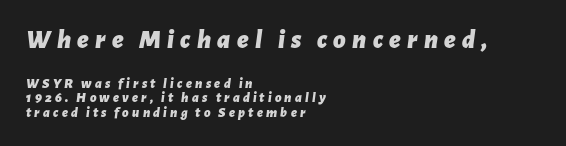
Q: Is the text bold? A: Yes.
Q: Is the text italic (slanted)? A: Yes, it leans right by about 7 degrees.
Q: Is the text underlined? A: No.
Q: How is the paragraph aligned? A: Left-aligned.
Q: Is the spacing between letters normal or unusually wide? A: Unusually wide.
Q: Is the spacing between lines tight, normal or loose? A: Tight.
Q: Which block of text is set in a larger size, the first (top) or the second (bottom)? A: The first (top) one.
